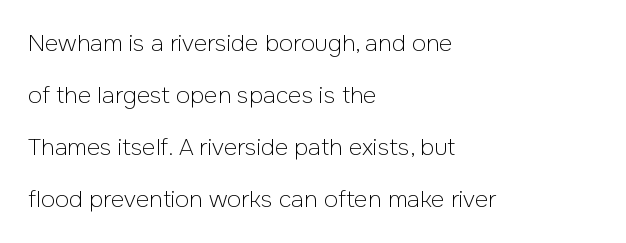
{"italic": "no", "bold": "no", "underline": "no", "align": "left", "line_spacing": "loose", "line_spacing_ratio": 2.26, "letter_spacing": "normal", "letter_spacing_em": 0.0, "glyph_px": 23}
